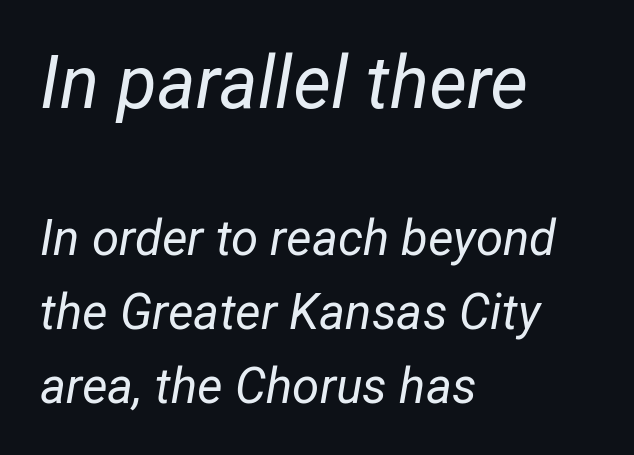
{"italic": "yes", "lean": "right", "slant_degrees": 12, "bold": "no", "weight": "regular", "width": "normal", "stroke_contrast": "low", "x_height": "medium", "monospaced": "no", "underline": "no", "align": "left", "line_spacing": "normal", "line_spacing_ratio": 1.51, "letter_spacing": "normal", "letter_spacing_em": 0.0, "larger_block": "first", "size_ratio": 1.49, "glyph_px": 73}
